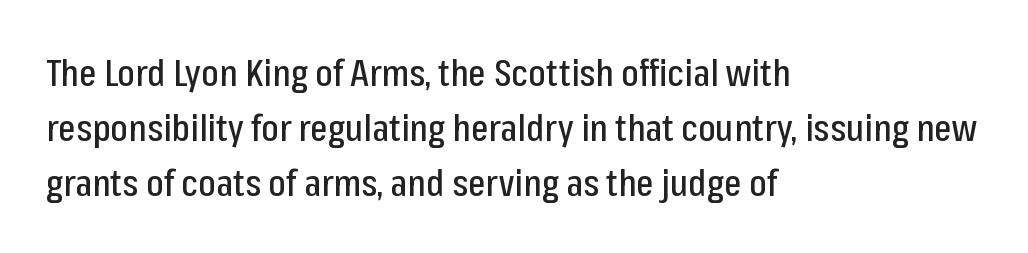
{"serif": "no", "italic": "no", "width": "condensed", "stroke_contrast": "low", "x_height": "medium", "monospaced": "no", "underline": "no", "align": "left", "line_spacing": "normal", "line_spacing_ratio": 1.48, "letter_spacing": "normal", "letter_spacing_em": 0.0, "glyph_px": 37}
